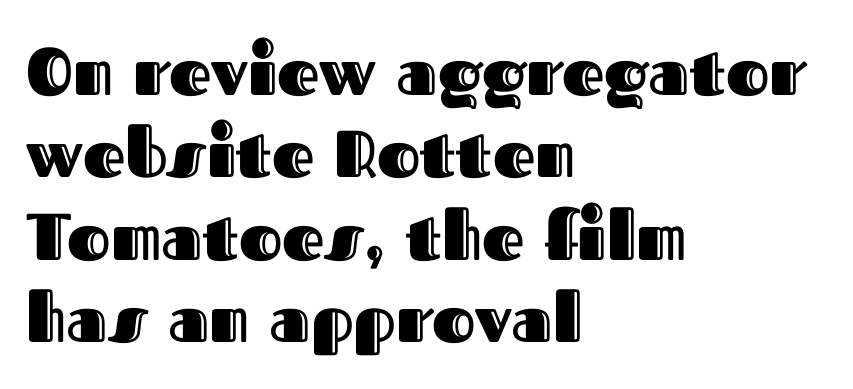
The image shows 66 px text type, upright; set left-aligned, normal line spacing (1.25x), normal letter spacing, not underlined; a medium x-height.
